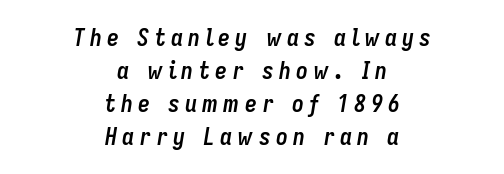
Q: Is the text bold? A: Yes.
Q: Is the text italic (slanted)? A: Yes, it leans right by about 9 degrees.
Q: Is the text underlined? A: No.
Q: How is the paragraph aligned? A: Centered.
Q: Is the spacing between letters normal or unusually wide? A: Unusually wide.
Q: Is the spacing between lines tight, normal or loose? A: Normal.
